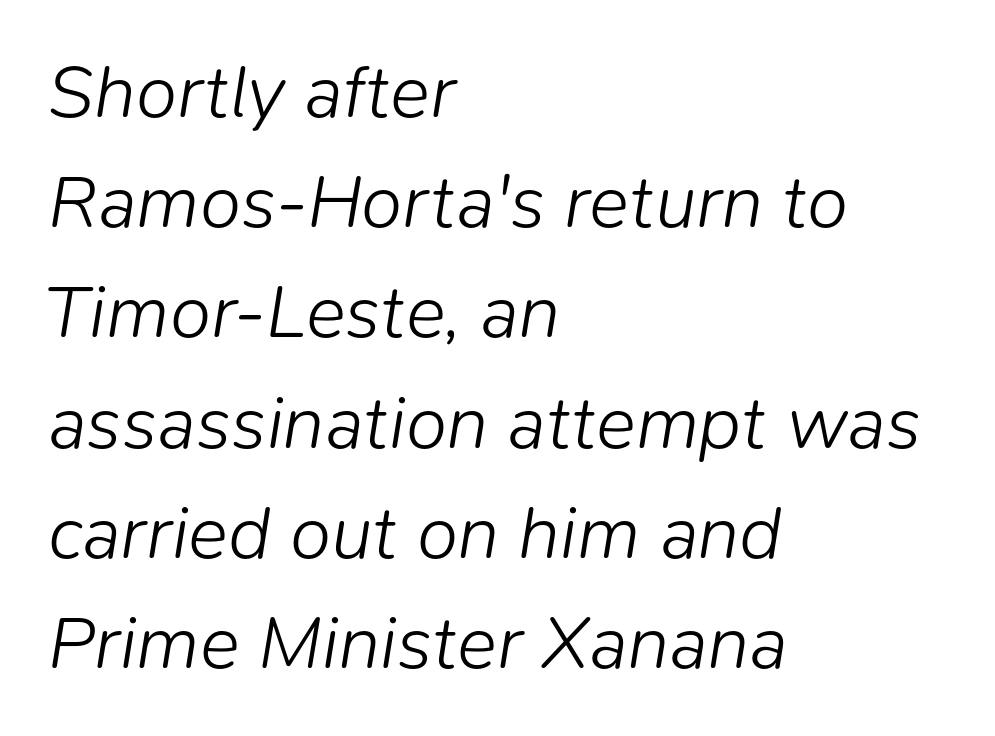
The image shows 75 px light type, italic (leaning right); set left-aligned, normal line spacing (1.47x), normal letter spacing, not underlined; low stroke contrast and a medium x-height.
